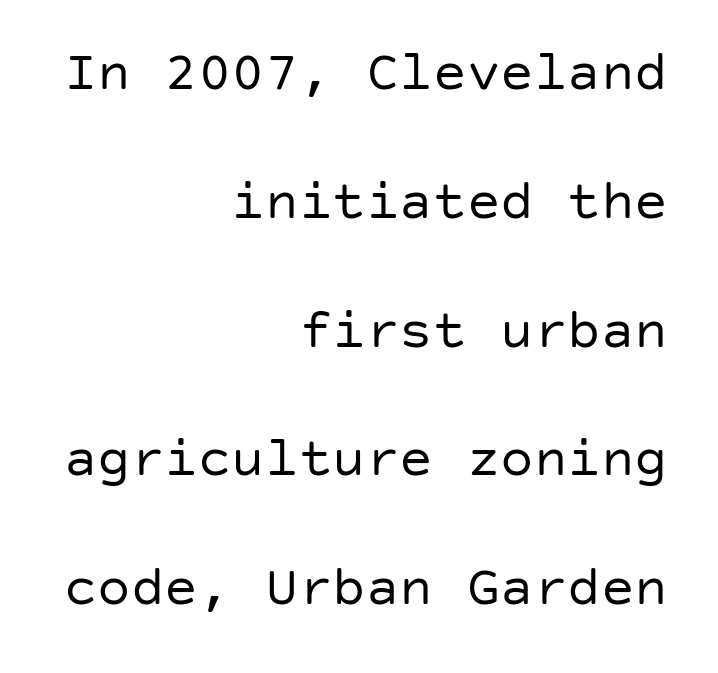
Q: Is the text bold? A: No.
Q: Is the text italic (slanted)? A: No, it is upright.
Q: Is the typeface a serif or a sans-serif typeface? A: Sans-serif.
Q: Is the text underlined? A: No.
Q: How is the paragraph aligned? A: Right-aligned.
Q: Is the spacing between letters normal or unusually wide? A: Normal.
Q: Is the spacing between lines tight, normal or loose? A: Loose.
Q: Width (condensed, normal, or wide)? A: Normal.
Q: Stroke contrast? A: Low.
Q: x-height? A: Large.
